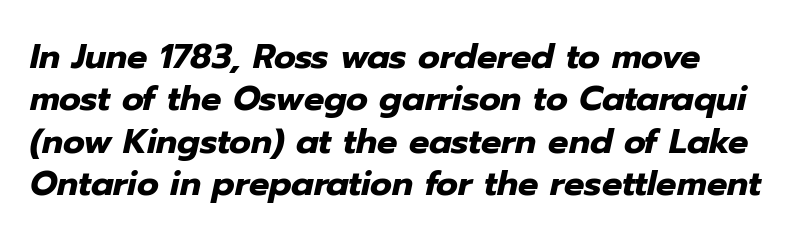
Default kerning and tracking; the words read as compact shapes. Emphasis by weight is at full strength: bold. Quick note: underline off. Regular leading. This is oblique type, the kind used for emphasis or titles. The passage shown is typed in a proportional face where columns would drift.
